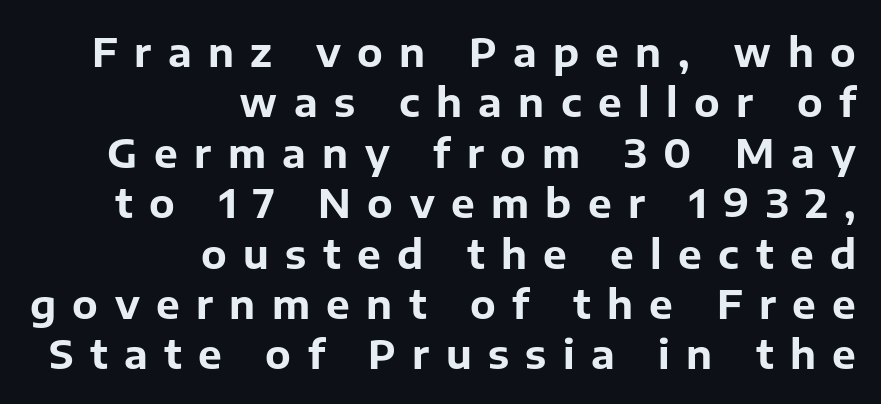
The image shows 40 px bold sans-serif type, upright; set right-aligned, normal line spacing (1.26x), unusually wide letter spacing (+0.41 em), not underlined; low stroke contrast and a medium x-height.
